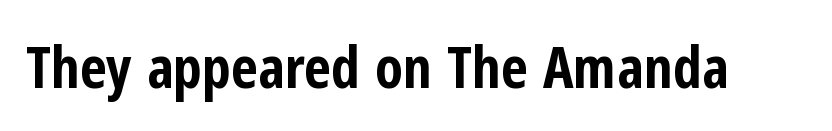
Q: Is the text bold? A: Yes.
Q: Is the text italic (slanted)? A: No, it is upright.
Q: Is the typeface a serif or a sans-serif typeface? A: Sans-serif.
Q: Is the text underlined? A: No.
Q: Is the spacing between letters normal or unusually wide? A: Normal.
Q: Width (condensed, normal, or wide)? A: Condensed.
Q: Stroke contrast? A: Low.
Q: x-height? A: Medium.
Q: Monospaced? A: No.
